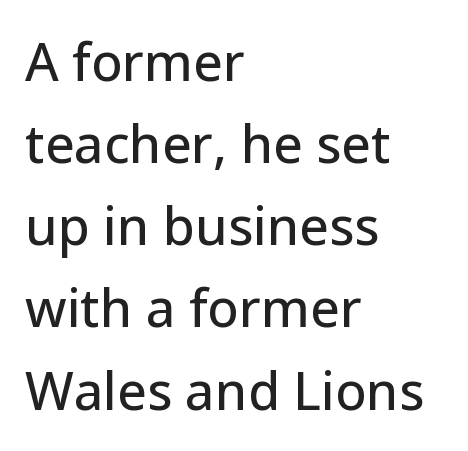
Q: Is the text italic (slanted)? A: No, it is upright.
Q: Is the typeface a serif or a sans-serif typeface? A: Sans-serif.
Q: Is the text underlined? A: No.
Q: How is the paragraph aligned? A: Left-aligned.
Q: Is the spacing between letters normal or unusually wide? A: Normal.
Q: Is the spacing between lines tight, normal or loose? A: Normal.
Q: Width (condensed, normal, or wide)? A: Normal.
Q: Stroke contrast? A: Low.
Q: x-height? A: Medium.
Q: Monospaced? A: No.
